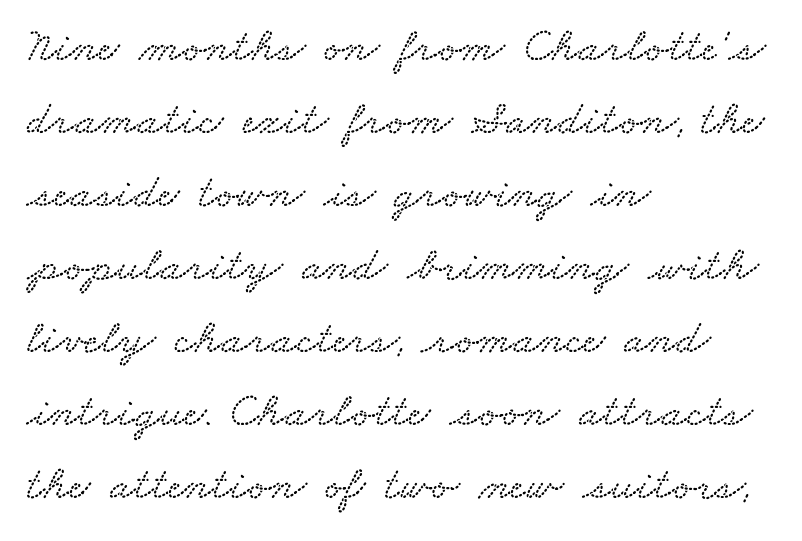
The image shows 48 px wide type; set left-aligned, normal line spacing (1.52x), normal letter spacing, not underlined; low stroke contrast and a small x-height.
